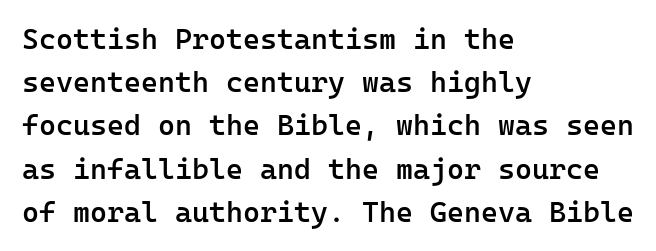
This sample keeps an unexceptional amount of space between lines. The letters carry no serifs — their stems end cleanly without finishing strokes. Horizontally, the lines are justified to the leading edge only. Vertical strokes here are truly vertical. Default kerning and tracking; the words read as compact shapes.
